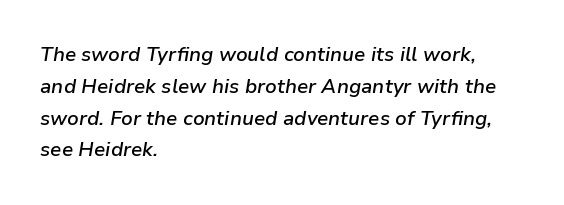
The image shows 20 px text type, italic (leaning right); set left-aligned, normal line spacing (1.59x), normal letter spacing, not underlined.
